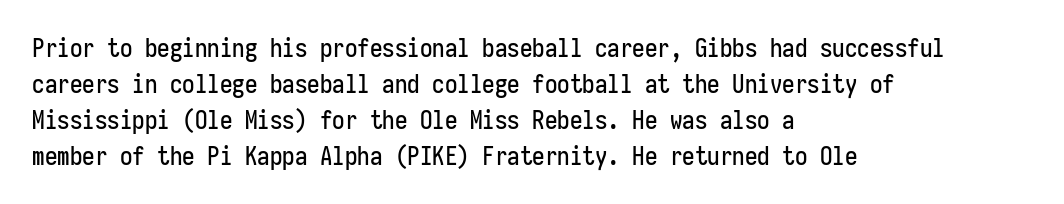
Q: Is the text italic (slanted)? A: No, it is upright.
Q: Is the text underlined? A: No.
Q: How is the paragraph aligned? A: Left-aligned.
Q: Is the spacing between letters normal or unusually wide? A: Normal.
Q: Is the spacing between lines tight, normal or loose? A: Normal.
